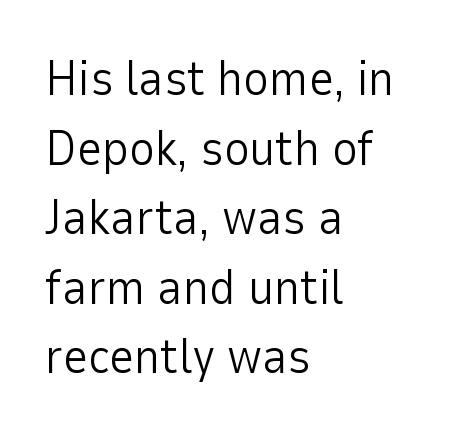
If you drew a line through each stem, it would be perfectly vertical. The vertical gap from one line to the next is medium. Standard letterfit; no display-style spreading of the glyphs. Letterform terminals end flat and unadorned throughout the passage. One-word summary of the alignment: left. Glance below the letters and you will spot only blank space.
